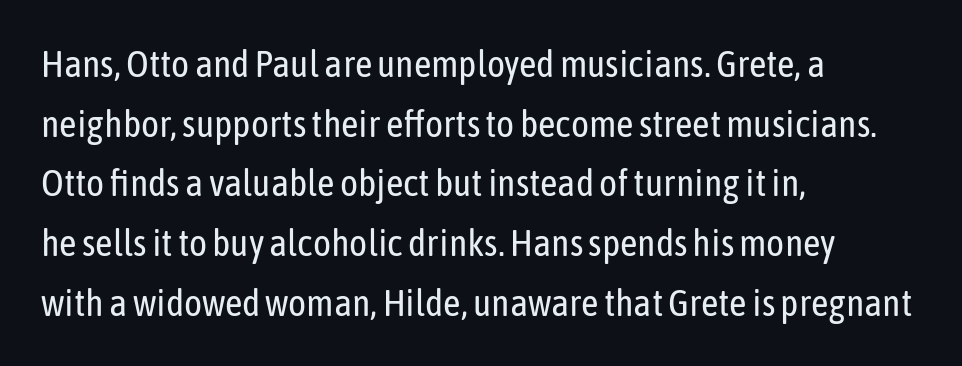
The image shows 38 px regular-weight, condensed sans-serif type, upright; set left-aligned, normal line spacing (1.57x), normal letter spacing, not underlined; low stroke contrast and a medium x-height.
